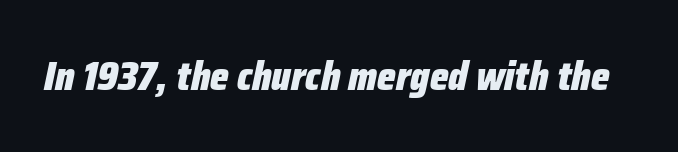
The image shows 40 px heavy, condensed type, italic (leaning right); set normal letter spacing, not underlined; low stroke contrast and a medium x-height.
